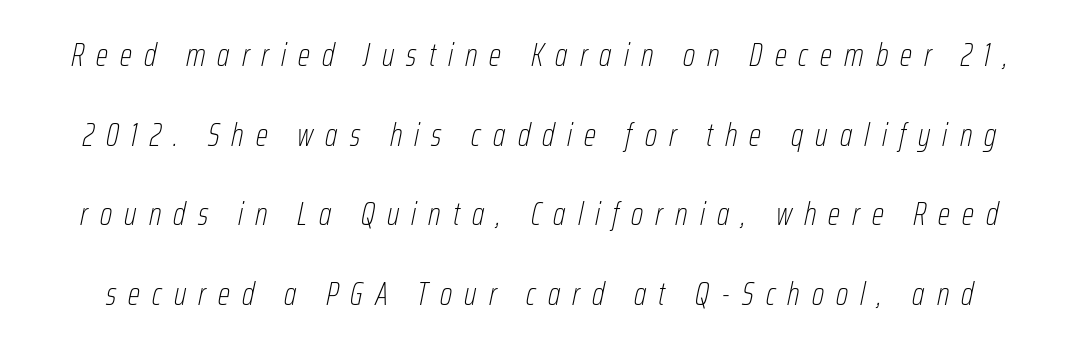
Q: Is the text bold? A: No.
Q: Is the text italic (slanted)? A: Yes, it leans right by about 12 degrees.
Q: Is the text underlined? A: No.
Q: Is the spacing between letters normal or unusually wide? A: Unusually wide.
Q: Is the spacing between lines tight, normal or loose? A: Loose.
Q: Width (condensed, normal, or wide)? A: Condensed.
Q: Stroke contrast? A: Low.
Q: x-height? A: Medium.
Q: Monospaced? A: No.
